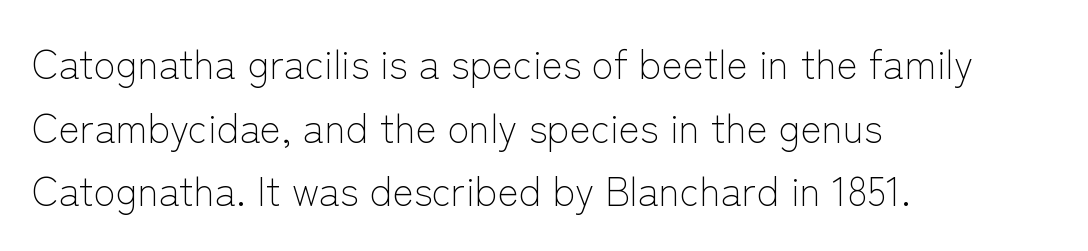
The passage shown is typed in a proportional face where columns would drift. Letters rest on an invisible, unmarked baseline. This sample uses plain, unmodified letter spacing. In terms of letterform style, serifs are entirely absent.
